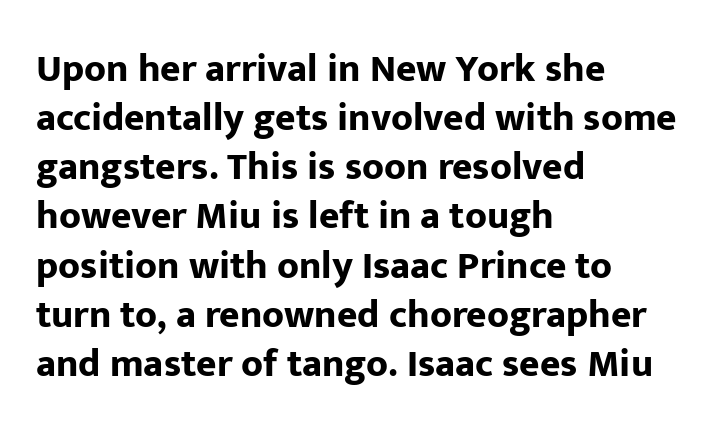
Q: Is the text bold? A: Yes.
Q: Is the text italic (slanted)? A: No, it is upright.
Q: Is the typeface a serif or a sans-serif typeface? A: Sans-serif.
Q: Is the text underlined? A: No.
Q: How is the paragraph aligned? A: Left-aligned.
Q: Is the spacing between letters normal or unusually wide? A: Normal.
Q: Is the spacing between lines tight, normal or loose? A: Normal.
Q: Width (condensed, normal, or wide)? A: Normal.
Q: Stroke contrast? A: Low.
Q: x-height? A: Medium.
Q: Monospaced? A: No.
